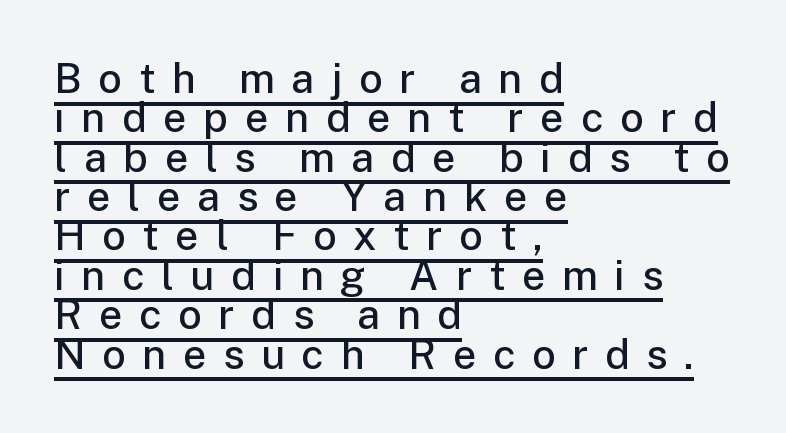
The text block is weighted toward the left margin, trailing off unevenly rightward. Characters remain perfectly vertical along every line. The line-height multiplier appears low, near solid setting. Weight: semibold (demi). Check the space under the baseline: a stroke is drawn there.
